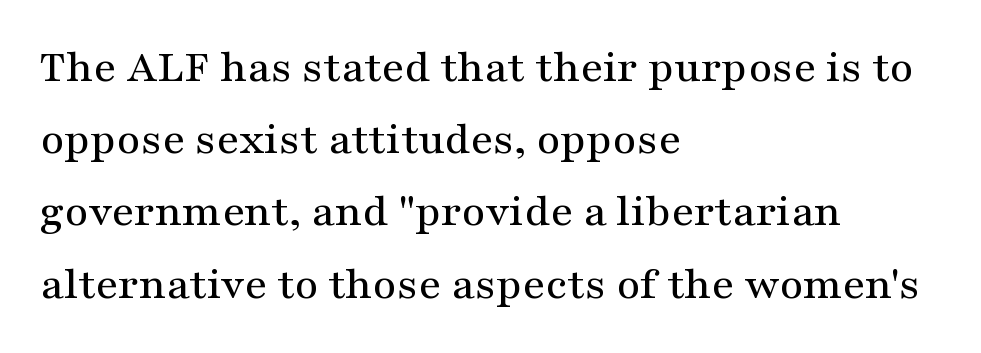
{"serif": "yes", "italic": "no", "width": "wide", "stroke_contrast": "medium", "x_height": "medium", "monospaced": "no", "underline": "no", "align": "left", "line_spacing": "normal", "line_spacing_ratio": 1.57, "letter_spacing": "normal", "letter_spacing_em": 0.0, "glyph_px": 46}
